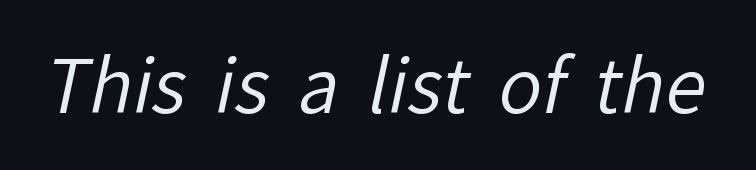
{"serif": "no", "bold": "no", "weight": "regular", "width": "normal", "stroke_contrast": "low", "x_height": "medium", "monospaced": "no", "underline": "no", "letter_spacing": "normal", "letter_spacing_em": 0.0, "glyph_px": 73}
